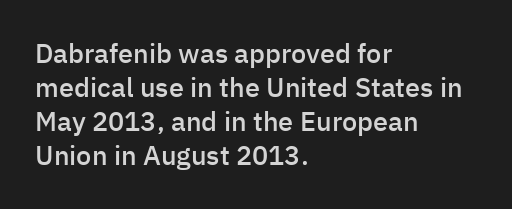
{"italic": "no", "bold": "semi", "underline": "no", "align": "left", "line_spacing": "normal", "line_spacing_ratio": 1.26, "letter_spacing": "normal", "letter_spacing_em": 0.0, "glyph_px": 27}
